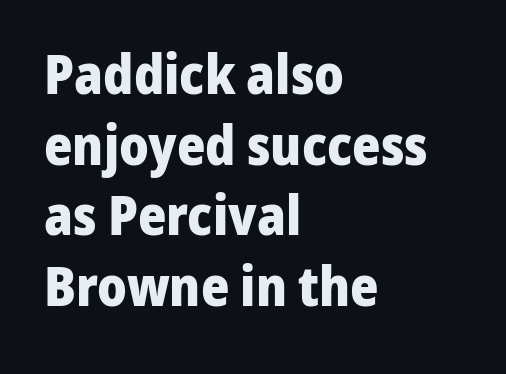
{"serif": "no", "italic": "no", "bold": "yes", "weight": "heavy", "width": "normal", "stroke_contrast": "low", "x_height": "medium", "monospaced": "no", "underline": "no", "align": "left", "line_spacing": "normal", "line_spacing_ratio": 1.31, "letter_spacing": "normal", "letter_spacing_em": 0.0, "glyph_px": 54}
